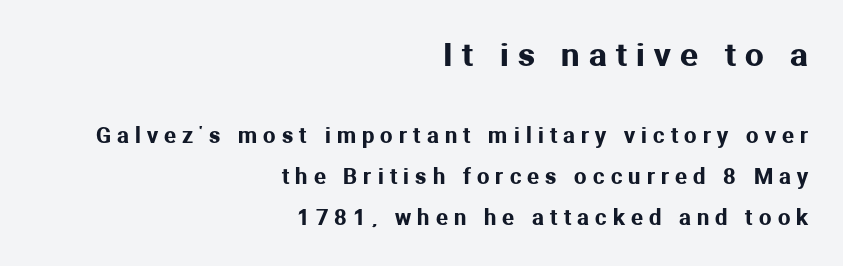
The image shows 33 px sans-serif type, upright; set right-aligned, line spacing 1.85x, unusually wide letter spacing (+0.28 em), not underlined; the first (top) block is 1.5x larger; medium stroke contrast and a medium x-height.
